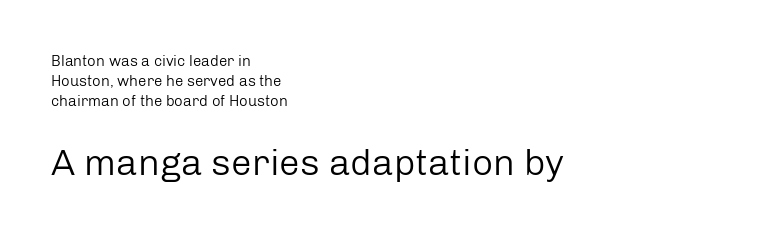
{"serif": "no", "italic": "no", "bold": "no", "weight": "regular", "width": "normal", "stroke_contrast": "low", "x_height": "medium", "monospaced": "no", "underline": "no", "align": "left", "line_spacing": "normal", "line_spacing_ratio": 1.33, "letter_spacing": "normal", "letter_spacing_em": 0.0, "larger_block": "second", "size_ratio": 2.47, "glyph_px": 37}
